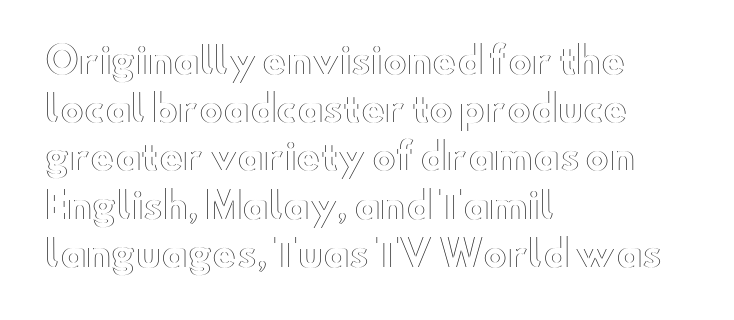
Q: Is the text italic (slanted)? A: No, it is upright.
Q: Is the text underlined? A: No.
Q: How is the paragraph aligned? A: Left-aligned.
Q: Is the spacing between letters normal or unusually wide? A: Normal.
Q: Is the spacing between lines tight, normal or loose? A: Normal.
Q: Width (condensed, normal, or wide)? A: Wide.
Q: x-height? A: Small.
Q: Monospaced? A: No.
